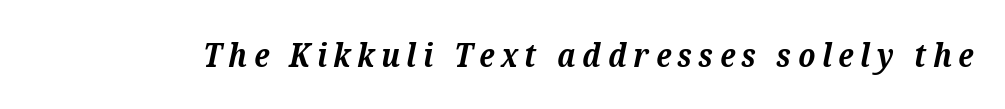
Q: Is the text bold? A: Yes.
Q: Is the text italic (slanted)? A: Yes, it leans right by about 12 degrees.
Q: Is the typeface a serif or a sans-serif typeface? A: Serif.
Q: Is the text underlined? A: No.
Q: Is the spacing between letters normal or unusually wide? A: Unusually wide.
Q: Width (condensed, normal, or wide)? A: Normal.
Q: Stroke contrast? A: Medium.
Q: x-height? A: Medium.
Q: Monospaced? A: No.
